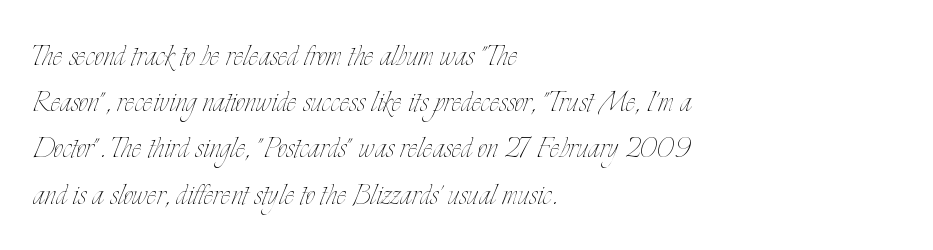
Each letter keeps its own natural width here, so spacing adapts to shape. The vertical gap from one line to the next is medium. No heavy texture on the line: the type isn't bold.
